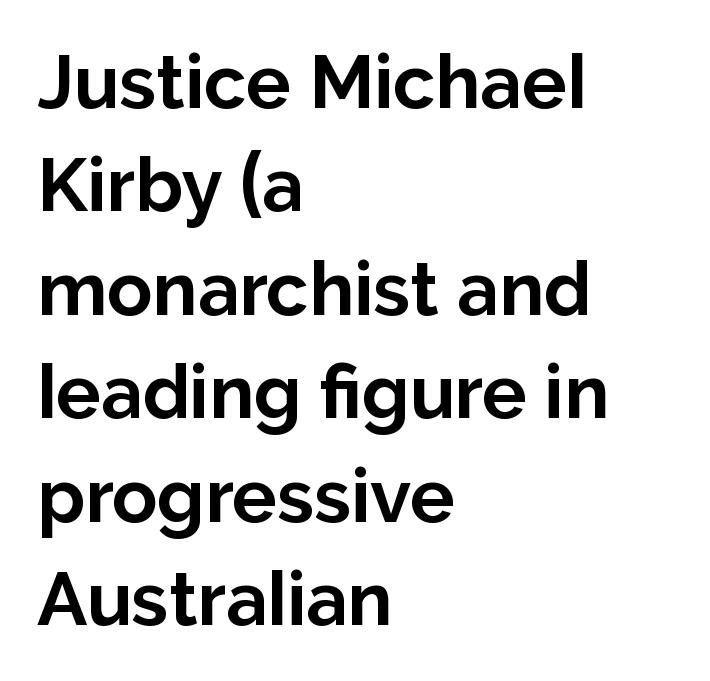
Q: Is the text bold? A: Yes.
Q: Is the text italic (slanted)? A: No, it is upright.
Q: Is the typeface a serif or a sans-serif typeface? A: Sans-serif.
Q: Is the text underlined? A: No.
Q: How is the paragraph aligned? A: Left-aligned.
Q: Is the spacing between letters normal or unusually wide? A: Normal.
Q: Is the spacing between lines tight, normal or loose? A: Normal.
Q: Width (condensed, normal, or wide)? A: Normal.
Q: Stroke contrast? A: Low.
Q: x-height? A: Medium.
Q: Monospaced? A: No.
